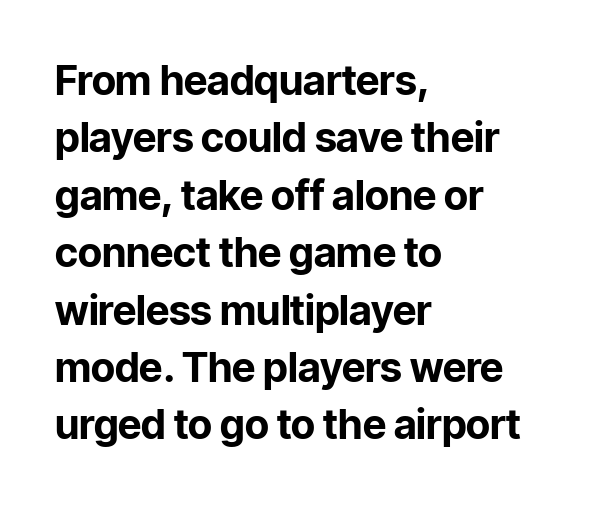
{"serif": "no", "italic": "no", "bold": "yes", "weight": "bold", "width": "normal", "stroke_contrast": "low", "x_height": "medium", "monospaced": "no", "underline": "no", "align": "left", "line_spacing": "normal", "line_spacing_ratio": 1.4, "letter_spacing": "normal", "letter_spacing_em": 0.0, "glyph_px": 41}
